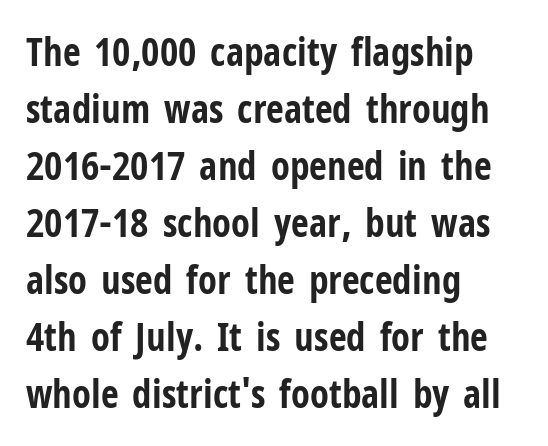
{"serif": "no", "italic": "no", "bold": "yes", "weight": "bold", "width": "condensed", "stroke_contrast": "low", "x_height": "medium", "monospaced": "no", "underline": "no", "align": "left", "line_spacing": "normal", "line_spacing_ratio": 1.46, "letter_spacing": "normal", "letter_spacing_em": 0.0, "glyph_px": 39}
